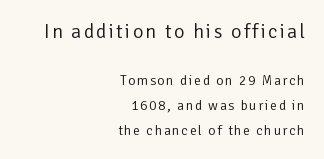
{"italic": "no", "bold": "no", "underline": "no", "align": "right", "line_spacing_ratio": 1.79, "larger_block": "first", "size_ratio": 1.43, "glyph_px": 20}
